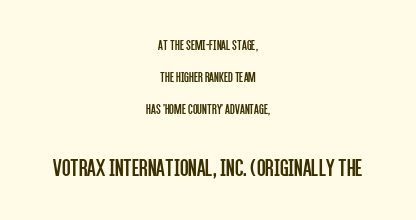
Where is the straight margin? There isn't one; the lines are centered. This block would shrink considerably if given ordinary leading; it's expanded now. Any mark beneath the type? The region is blank. Scale increases going downward across the two blocks. Upright lettering throughout.
